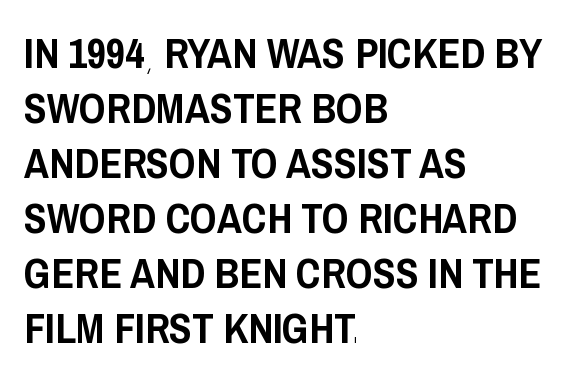
{"serif": "no", "italic": "no", "width": "condensed", "stroke_contrast": "low", "x_height": "large", "monospaced": "no", "underline": "no", "align": "left", "line_spacing": "normal", "line_spacing_ratio": 1.31, "letter_spacing": "normal", "letter_spacing_em": 0.0, "glyph_px": 42}
